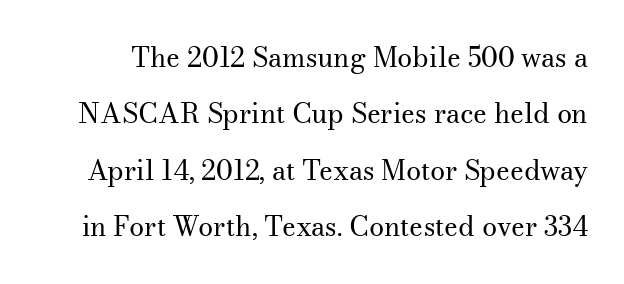
This sample uses an upright cut, with every glyph sitting square on the baseline. The weight would be labelled regular, book, light, or lighter still. The zone under the glyphs is completely vacant. The letters sit at their default tracking, neither squeezed nor spread. Widely set lines give the paragraph a tall, airy silhouette.
